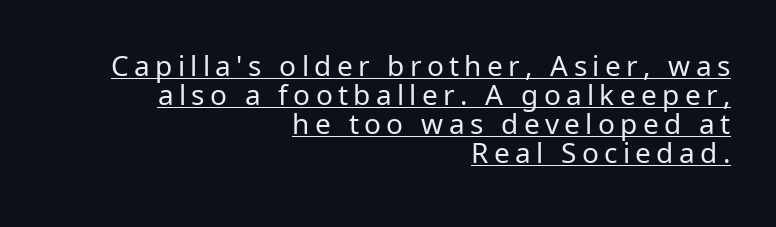
The image shows 28 px regular-weight sans-serif type, upright; set right-aligned, tight line spacing (1.03x), underlined; low stroke contrast and a medium x-height.
